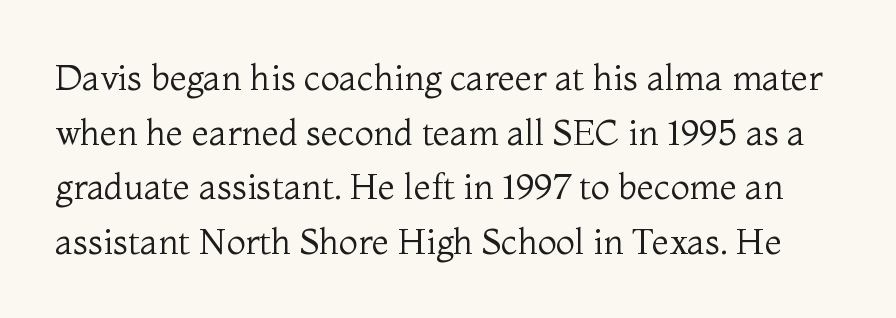
Q: Is the text bold? A: No.
Q: Is the text italic (slanted)? A: No, it is upright.
Q: Is the typeface a serif or a sans-serif typeface? A: Serif.
Q: Is the text underlined? A: No.
Q: Is the spacing between letters normal or unusually wide? A: Normal.
Q: Is the spacing between lines tight, normal or loose? A: Normal.
Q: Width (condensed, normal, or wide)? A: Normal.
Q: Stroke contrast? A: Medium.
Q: x-height? A: Medium.
Q: Monospaced? A: No.
